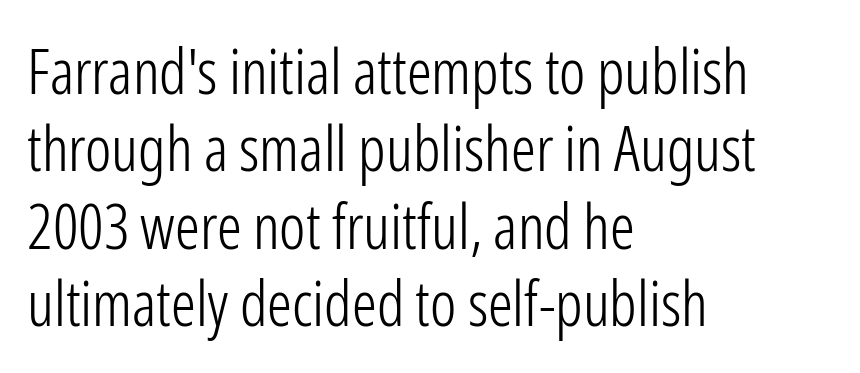
{"serif": "no", "italic": "no", "bold": "no", "weight": "light", "width": "condensed", "stroke_contrast": "low", "x_height": "medium", "monospaced": "no", "underline": "no", "align": "left", "line_spacing": "normal", "line_spacing_ratio": 1.25, "letter_spacing": "normal", "letter_spacing_em": 0.0, "glyph_px": 62}
